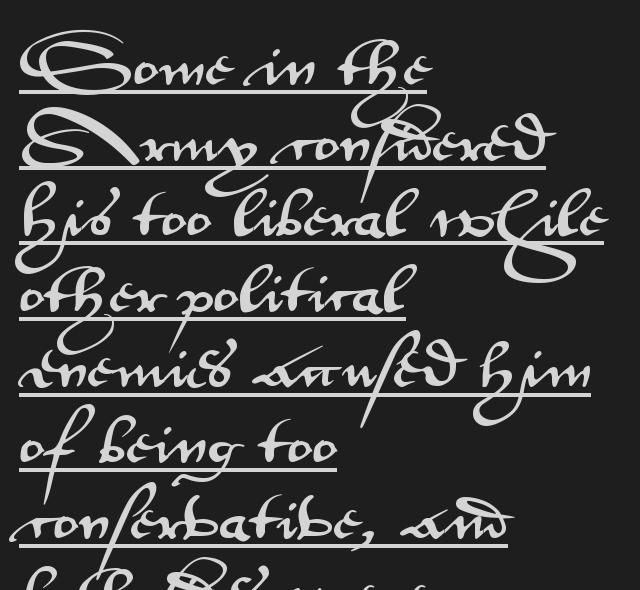
Do the characters align in a grid? No, the font is proportional. These characters rest on top of a visible drawn line. These lines sit exactly where default settings would place them. Look at the bottom of the vertical strokes: they stop flat, with no serifs.
